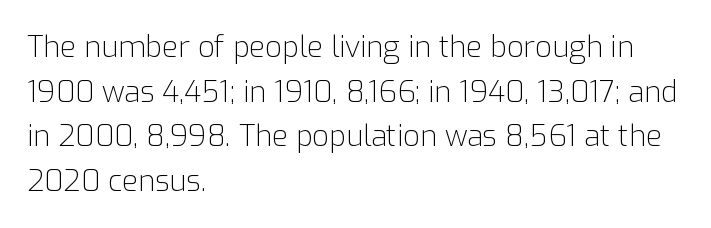
Words float on clear page, feet unadorned. If you drew a line through each stem, it would be perfectly vertical. Varying glyph widths throughout — classic text-font behaviour. The passage shown is not bold in any degree.
